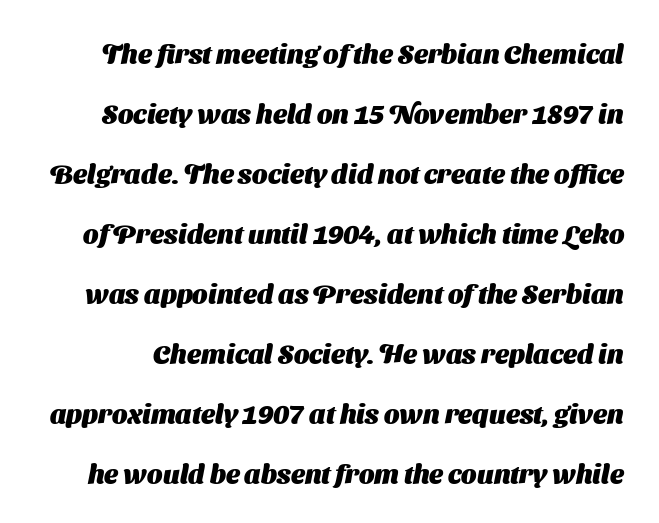
Q: Is the text bold? A: Yes.
Q: Is the text underlined? A: No.
Q: Is the spacing between letters normal or unusually wide? A: Normal.
Q: Is the spacing between lines tight, normal or loose? A: Loose.
